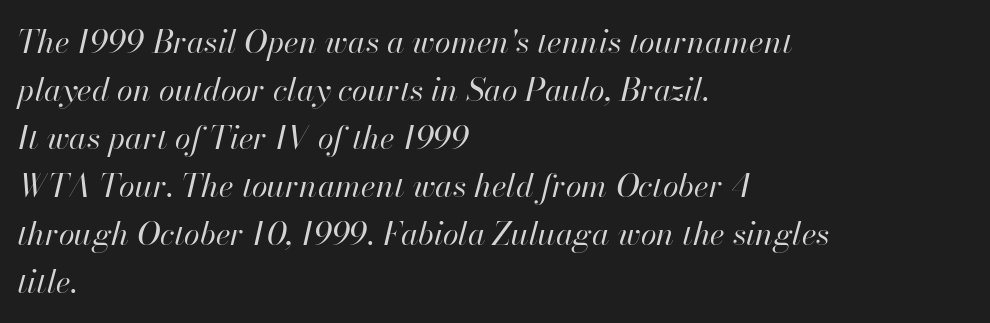
No heavy texture on the line: the type isn't bold. Do the characters align in a grid? No, the font is proportional. Designer's note — italics engaged. No word sits above an underline. Evenly set lines give the paragraph a standard silhouette. Does the copy run flush right? No — it runs flush left.
